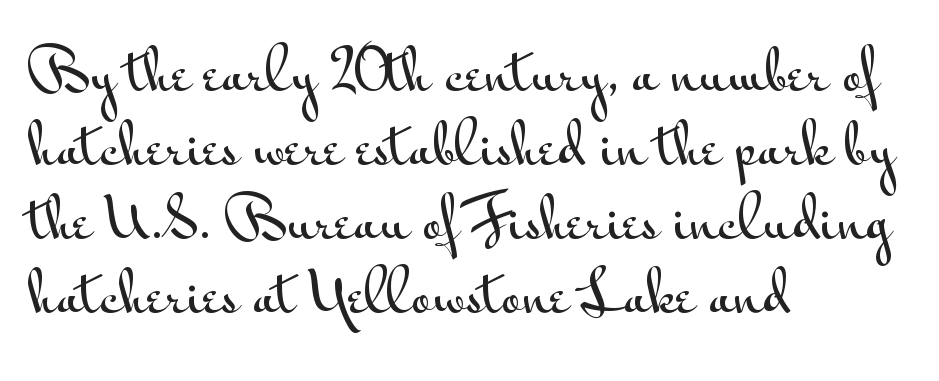
{"serif": "no", "width": "wide", "stroke_contrast": "medium", "x_height": "small", "monospaced": "no", "underline": "no", "align": "left", "line_spacing": "normal", "line_spacing_ratio": 1.32, "letter_spacing": "normal", "letter_spacing_em": 0.0, "glyph_px": 56}
